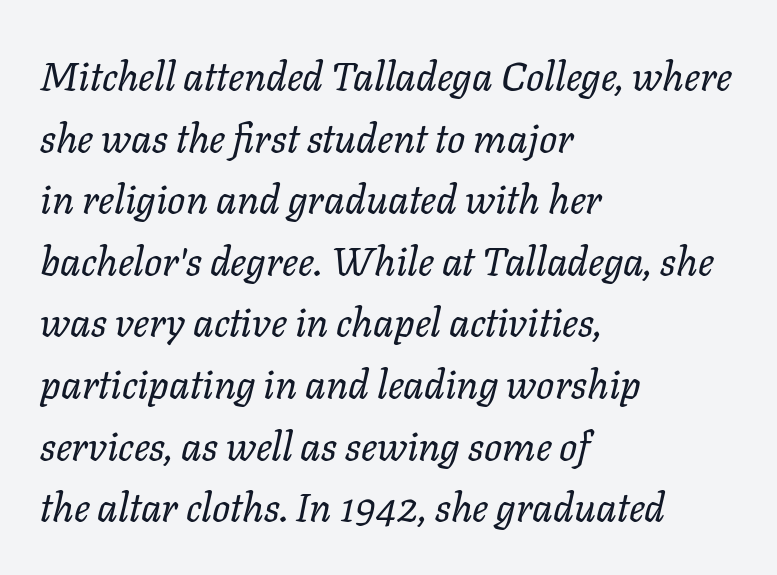
The image shows 40 px regular-weight type, italic (leaning right); set left-aligned, normal line spacing (1.54x), normal letter spacing, not underlined; low stroke contrast and a medium x-height.
